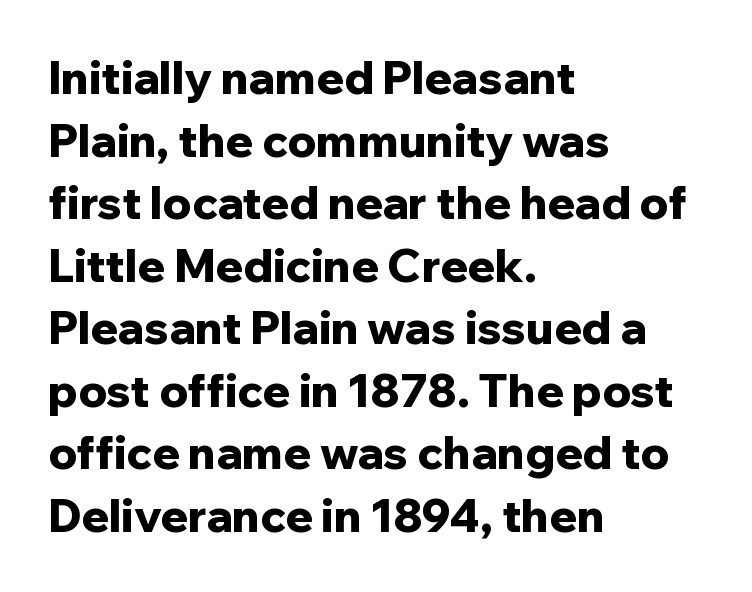
{"serif": "no", "italic": "no", "bold": "yes", "weight": "bold", "width": "normal", "stroke_contrast": "low", "x_height": "medium", "monospaced": "no", "underline": "no", "align": "left", "line_spacing": "normal", "line_spacing_ratio": 1.39, "letter_spacing": "normal", "letter_spacing_em": 0.0, "glyph_px": 45}
